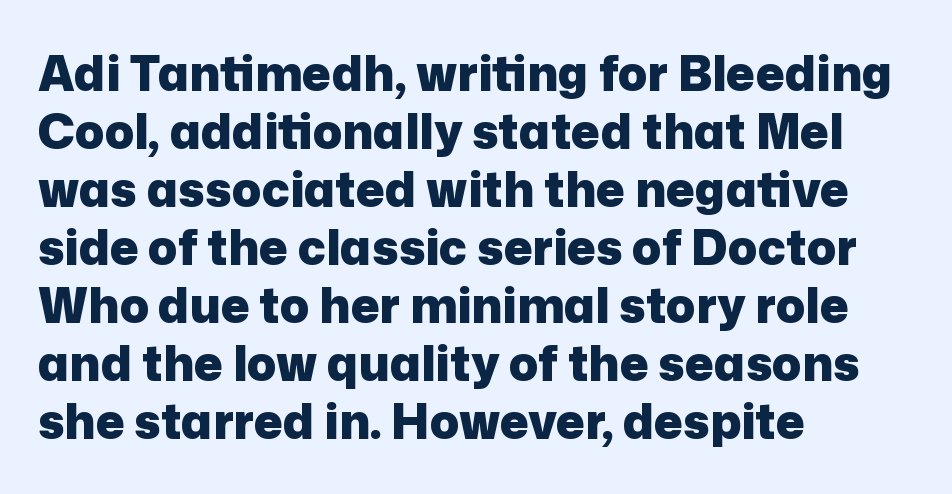
{"serif": "no", "italic": "no", "bold": "yes", "weight": "heavy", "width": "normal", "stroke_contrast": "low", "x_height": "medium", "monospaced": "no", "underline": "no", "align": "left", "line_spacing_ratio": 1.21, "letter_spacing": "normal", "letter_spacing_em": 0.0, "glyph_px": 48}
